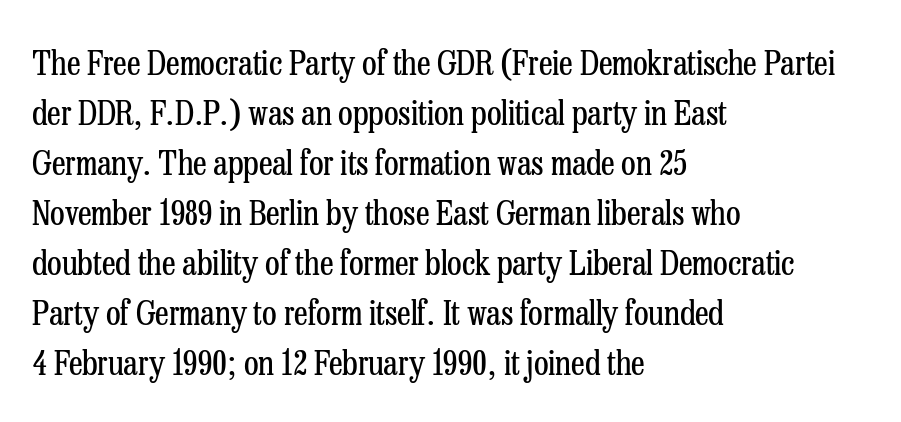
The passage shown is typeset with a serif family. This sample uses an upright cut, with every glyph sitting square on the baseline. Words appear dense and cohesive because spacing is normal. The paragraph shown leans on its left margin. Check the space under the baseline: it is left empty.
